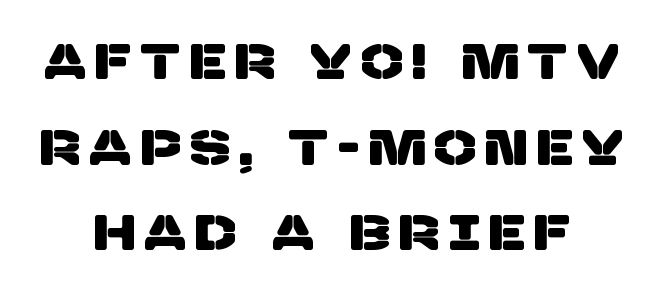
Plain, unruled lines of type. Note: no serifs on the glyphs. How are the letters spaced? Widely, with obvious added tracking. A student would call this center alignment; a typographer would say set centered. Looks like regular typesetting: each glyph gets only the width it needs.
